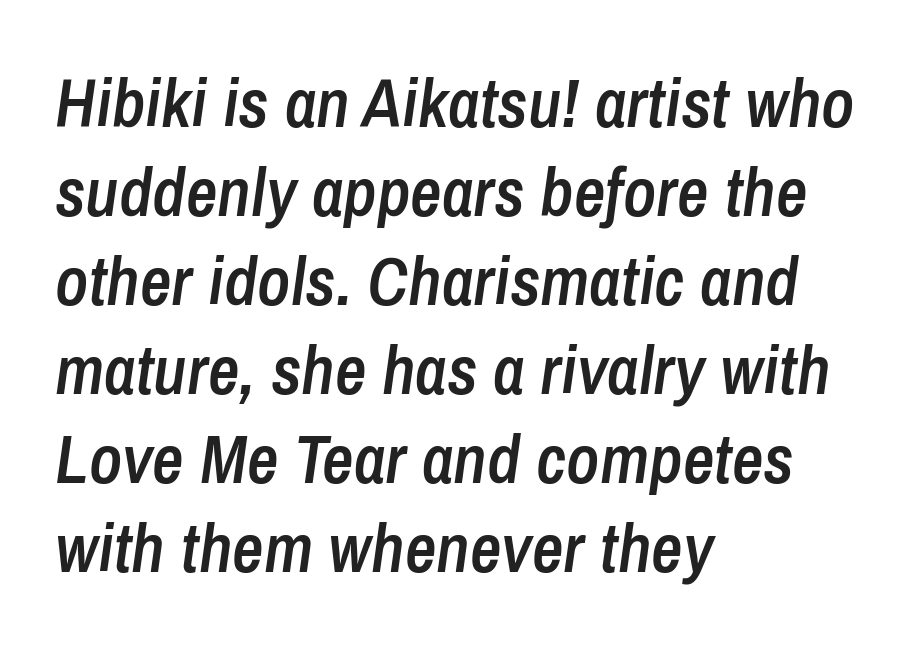
{"italic": "yes", "lean": "right", "slant_degrees": 8, "bold": "semi", "weight": "semibold", "width": "condensed", "stroke_contrast": "low", "x_height": "medium", "monospaced": "no", "underline": "no", "align": "left", "line_spacing": "normal", "line_spacing_ratio": 1.29, "letter_spacing": "normal", "letter_spacing_em": 0.0, "glyph_px": 69}
